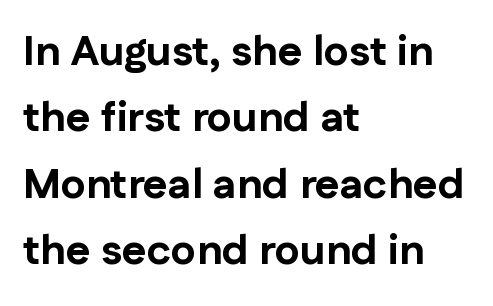
{"serif": "no", "italic": "no", "bold": "yes", "weight": "bold", "width": "normal", "stroke_contrast": "low", "x_height": "medium", "monospaced": "no", "underline": "no", "align": "left", "line_spacing": "normal", "line_spacing_ratio": 1.58, "letter_spacing": "normal", "letter_spacing_em": 0.0, "glyph_px": 42}
